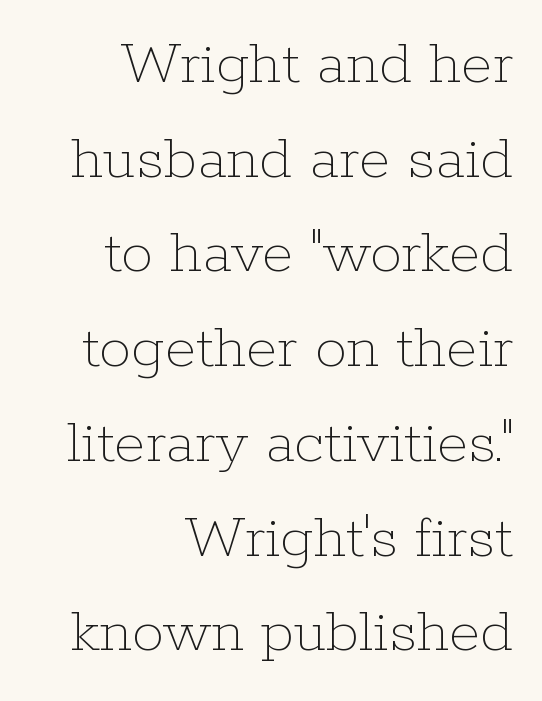
Notice how descenders clear the ascenders below comfortably — that's standard leading. The face looks like a standard text weight, possibly lighter. In terms of posture, this sample is upright. The rendering uses natural spacing where letterforms have individual widths. This sample is right-justified, so line beginnings fall wherever the words allow.
